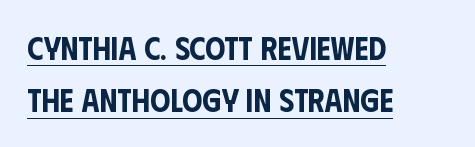
{"serif": "no", "italic": "no", "width": "condensed", "stroke_contrast": "low", "x_height": "large", "monospaced": "no", "underline": "yes", "align": "left", "line_spacing": "normal", "line_spacing_ratio": 1.63, "letter_spacing": "normal", "letter_spacing_em": 0.0, "glyph_px": 32}
